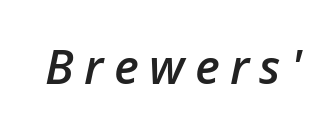
Students, this is semibold: more ink than regular, less than bold. Spacing verdict: proportional, widths tailored to each character. This rendering widens character spacing well past its baseline value. This sample uses an oblique cut, with every glyph tilted off the vertical.
